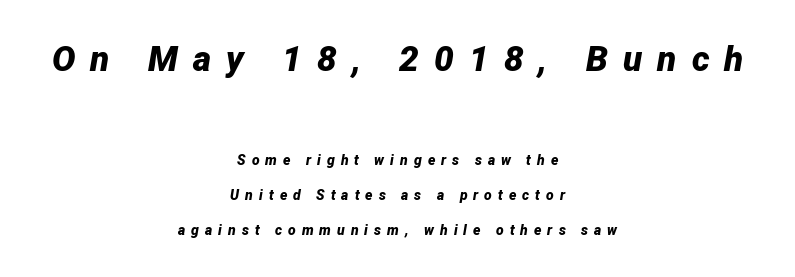
Q: Is the text bold? A: Yes.
Q: Is the text italic (slanted)? A: Yes, it leans right by about 12 degrees.
Q: Is the text underlined? A: No.
Q: How is the paragraph aligned? A: Centered.
Q: Is the spacing between letters normal or unusually wide? A: Unusually wide.
Q: Is the spacing between lines tight, normal or loose? A: Loose.
Q: Which block of text is set in a larger size, the first (top) or the second (bottom)? A: The first (top) one.
Q: Width (condensed, normal, or wide)? A: Normal.
Q: Stroke contrast? A: Low.
Q: x-height? A: Medium.
Q: Monospaced? A: No.
